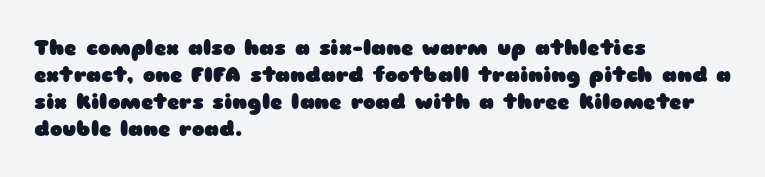
The image shows 21 px bold type, upright; set left-aligned, normal line spacing (1.28x), normal letter spacing, not underlined.
